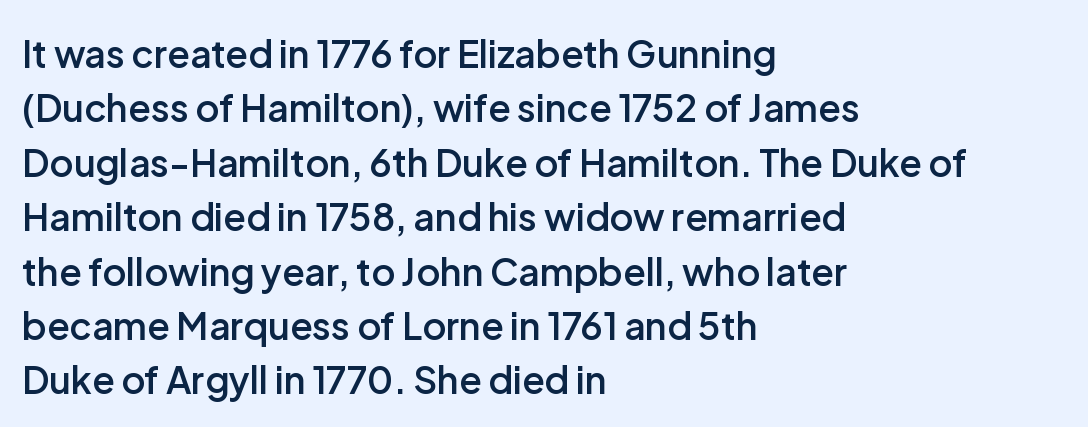
The image shows 37 px semibold sans-serif type, upright; set left-aligned, normal line spacing (1.47x), normal letter spacing, not underlined; low stroke contrast and a medium x-height.
